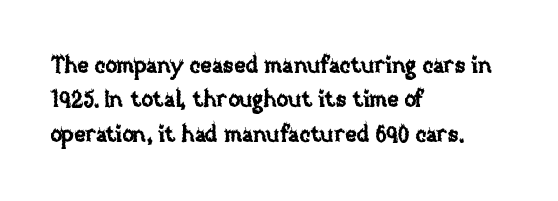
{"italic": "no", "underline": "no", "align": "left", "line_spacing": "normal", "line_spacing_ratio": 1.56, "letter_spacing": "normal", "letter_spacing_em": 0.0, "glyph_px": 22}
